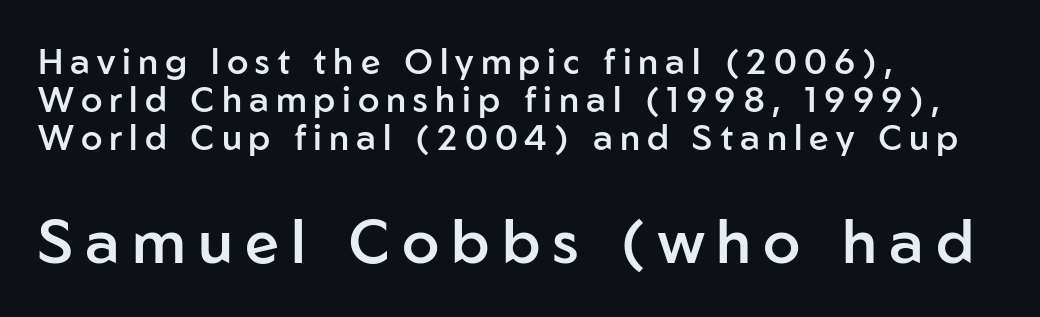
The letterforms stand isolated, each surrounded by extra space. The sample has been set in demibold, a notch under bold. Horizontally, the lines are justified to the leading edge only. You can tell it's not italic because the verticals are truly vertical.
